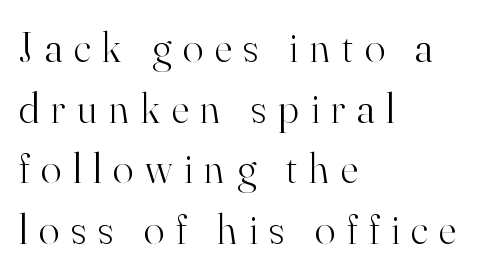
{"serif": "yes", "italic": "no", "bold": "no", "weight": "light", "width": "normal", "stroke_contrast": "high", "x_height": "small", "monospaced": "no", "underline": "no", "align": "left", "line_spacing": "normal", "line_spacing_ratio": 1.41, "letter_spacing": "wide", "letter_spacing_em": 0.27, "glyph_px": 43}
